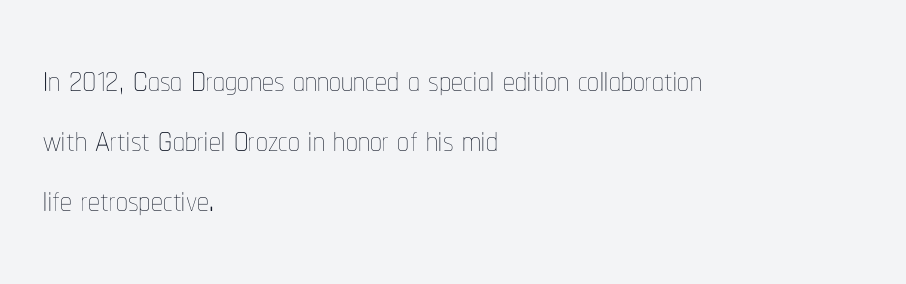
The font is comparable to plain body text, perhaps lighter. This sample is left-justified, so line endings fall wherever the words run out. Vertical strokes here are truly vertical. Any mark beneath the type? The region is blank.
